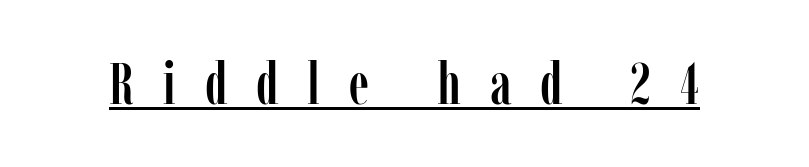
{"serif": "yes", "italic": "no", "width": "condensed", "stroke_contrast": "low", "x_height": "medium", "monospaced": "no", "underline": "yes", "letter_spacing": "wide", "letter_spacing_em": 0.5, "glyph_px": 58}
